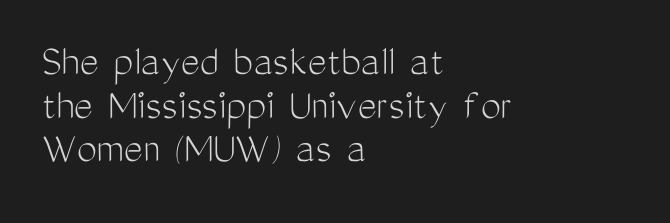
Horizontally, the lines are justified to the leading edge only. A typesetter would call this proportional, since set widths differ per character. No feet cap the strokes, marking this as sans-serif type. The typography opts for an upright posture over an oblique one. The vertical gap from one line to the next is small.
